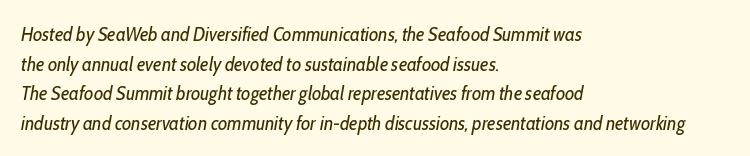
Q: Is the text bold? A: No.
Q: Is the text italic (slanted)? A: Yes, it leans right by about 10 degrees.
Q: Is the text underlined? A: No.
Q: How is the paragraph aligned? A: Left-aligned.
Q: Is the spacing between letters normal or unusually wide? A: Normal.
Q: Is the spacing between lines tight, normal or loose? A: Normal.
